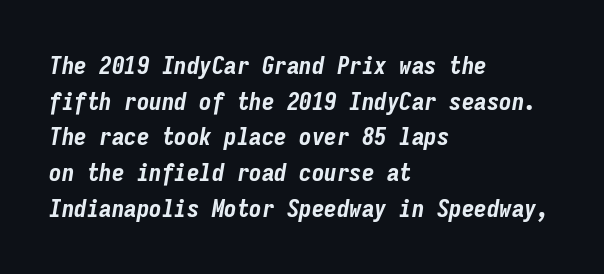
{"italic": "yes", "lean": "right", "slant_degrees": 9, "bold": "yes", "underline": "no", "align": "left", "line_spacing": "normal", "line_spacing_ratio": 1.43, "letter_spacing": "normal", "letter_spacing_em": 0.0, "glyph_px": 25}
